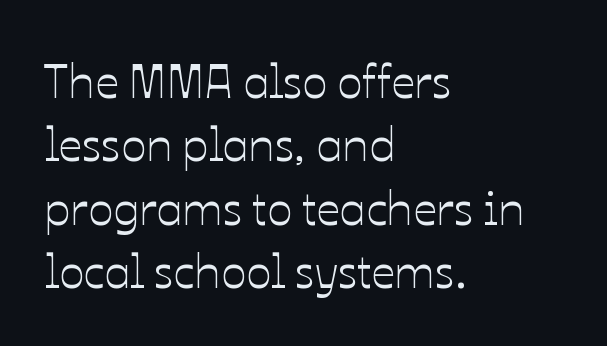
Q: Is the text italic (slanted)? A: No, it is upright.
Q: Is the text underlined? A: No.
Q: How is the paragraph aligned? A: Left-aligned.
Q: Is the spacing between letters normal or unusually wide? A: Normal.
Q: Is the spacing between lines tight, normal or loose? A: Normal.
Q: Width (condensed, normal, or wide)? A: Normal.
Q: Stroke contrast? A: Low.
Q: x-height? A: Medium.
Q: Monospaced? A: No.
